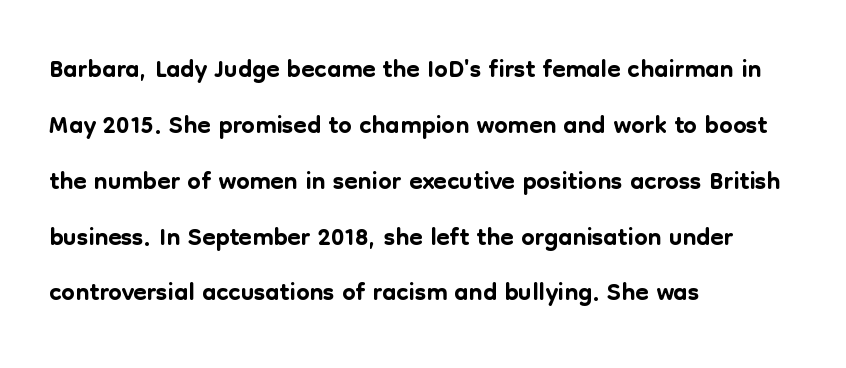
The image shows 38 px sans-serif type, upright; set left-aligned, normal line spacing (1.47x), normal letter spacing, not underlined; low stroke contrast and a medium x-height.
